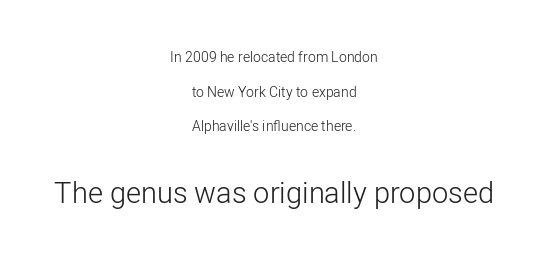
{"serif": "no", "italic": "no", "bold": "no", "weight": "light", "width": "normal", "stroke_contrast": "low", "x_height": "medium", "monospaced": "no", "underline": "no", "align": "center", "line_spacing": "loose", "line_spacing_ratio": 2.47, "letter_spacing": "normal", "letter_spacing_em": 0.0, "larger_block": "second", "size_ratio": 2.07, "glyph_px": 29}
